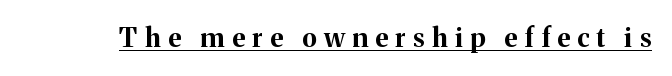
The image shows 26 px bold type, upright; set unusually wide letter spacing (+0.29 em), underlined.
